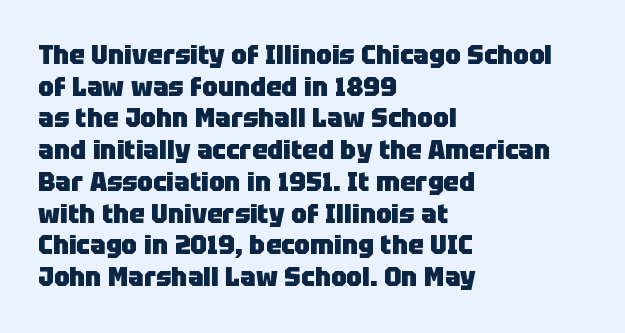
Q: Is the text bold? A: Yes.
Q: Is the text italic (slanted)? A: No, it is upright.
Q: Is the text underlined? A: No.
Q: How is the paragraph aligned? A: Left-aligned.
Q: Is the spacing between letters normal or unusually wide? A: Normal.
